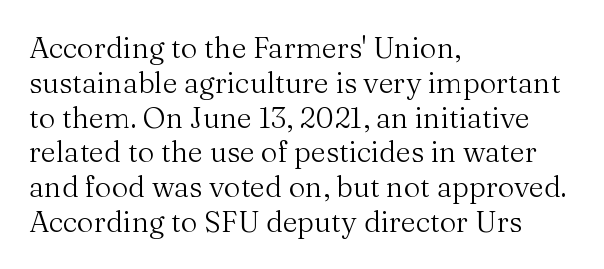
A typesetter would label this face a serif. The string is rendered with underlining switched off. Is the stroke heavy? The answer is a plain regular-or-lighter. The typesetter chose a ragged-right arrangement here. There is no visible air inserted between adjacent glyphs. This is the regular roman posture of the typeface.
